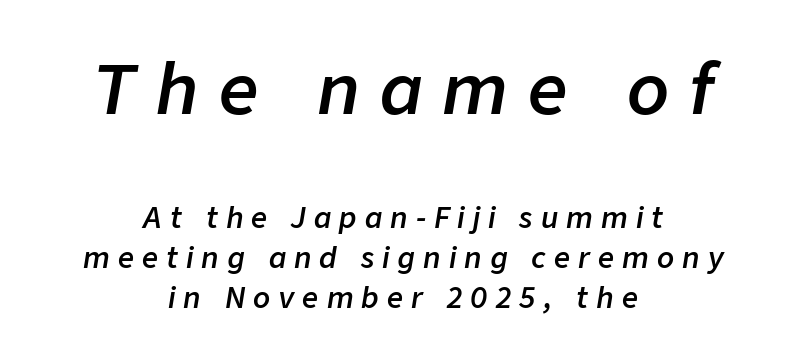
The image shows 69 px semibold type, italic (leaning right); set centered, normal line spacing (1.43x), unusually wide letter spacing (+0.29 em), not underlined; the first (top) block is 2.46x larger; low stroke contrast and a medium x-height.
